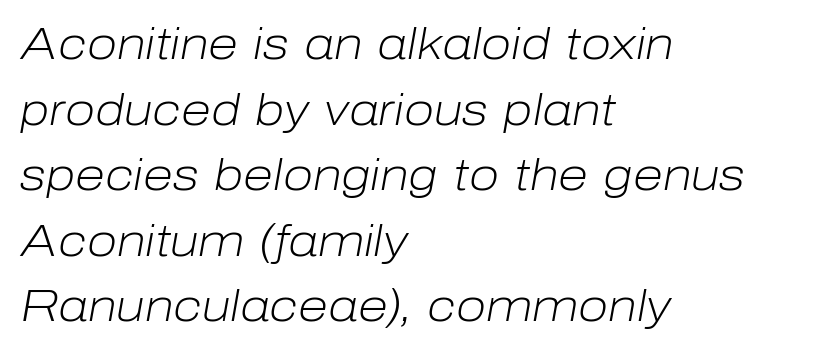
The image shows 44 px light type, italic (leaning right); set left-aligned, normal line spacing (1.49x), normal letter spacing, not underlined; low stroke contrast and a medium x-height.
